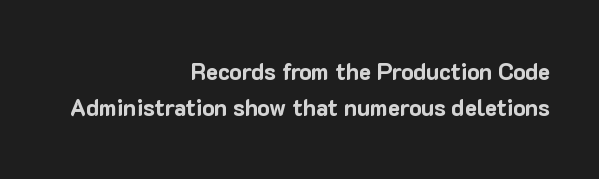
These lines were composed using upright roman letters. Heft: maximum for text — a bold. One-word summary of the alignment: right. Any mark beneath the type? The region is blank.
